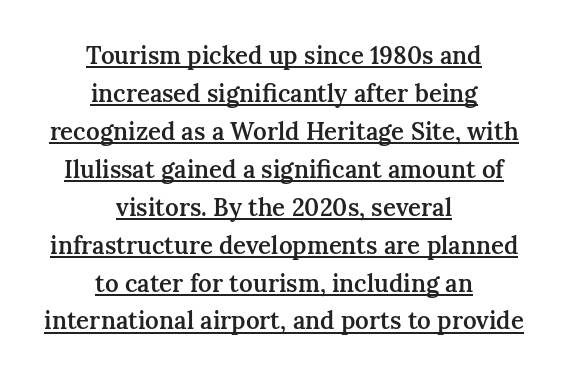
The image shows 24 px text type, upright; set centered, normal line spacing (1.58x), normal letter spacing, underlined.
